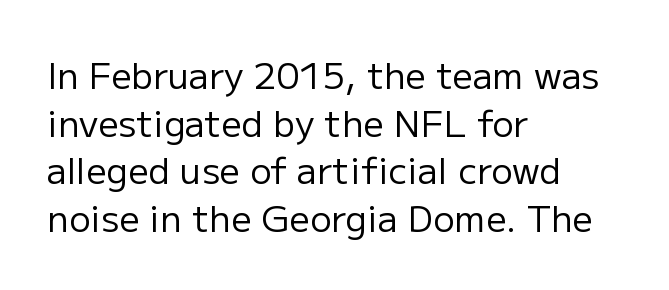
{"serif": "no", "italic": "no", "bold": "no", "weight": "regular", "width": "normal", "stroke_contrast": "low", "x_height": "medium", "monospaced": "no", "underline": "no", "align": "left", "line_spacing": "normal", "line_spacing_ratio": 1.32, "letter_spacing": "normal", "letter_spacing_em": 0.0, "glyph_px": 36}
